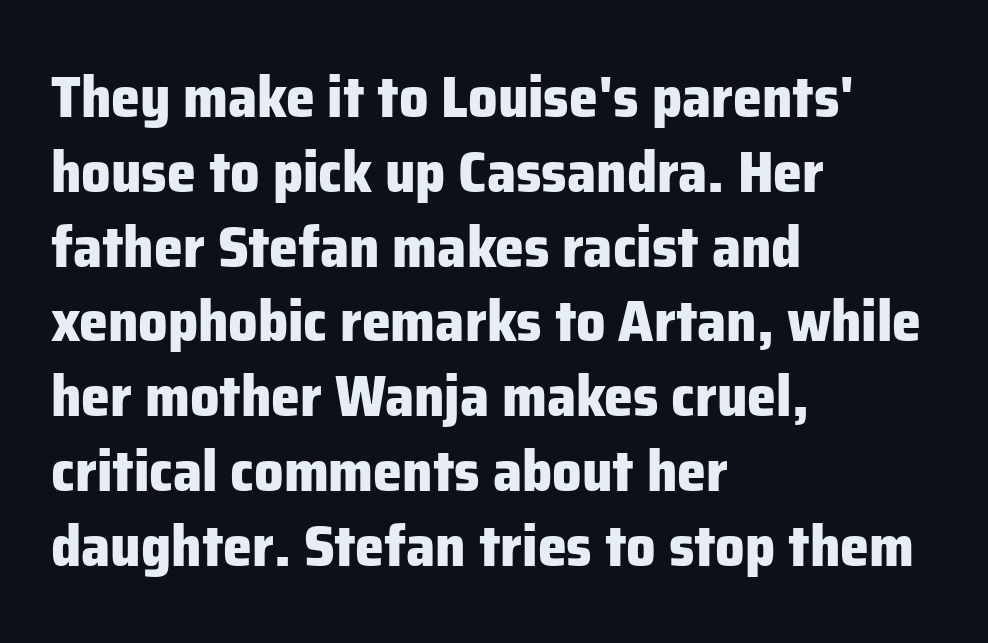
The image shows 58 px heavy sans-serif type, upright; set left-aligned, normal line spacing (1.29x), normal letter spacing, not underlined; low stroke contrast and a medium x-height.
